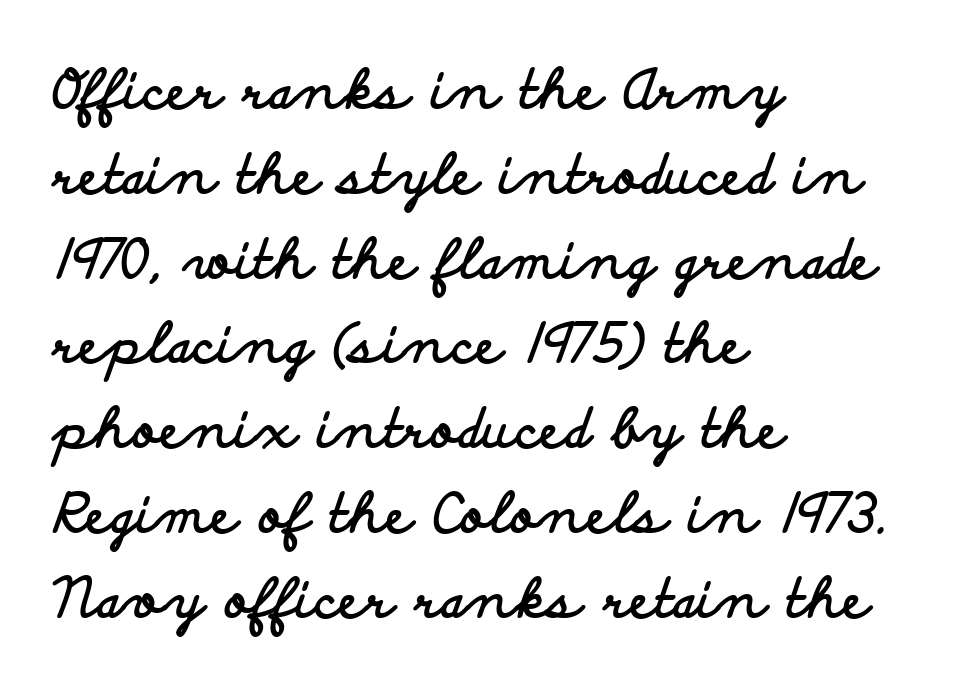
The image shows 54 px bold, wide sans-serif type; set left-aligned, normal line spacing (1.57x), normal letter spacing, not underlined; low stroke contrast and a small x-height.
